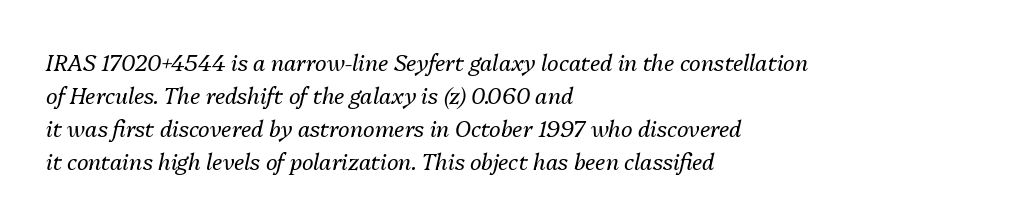
Leftover space on each line is placed entirely after the last word. Weight: not bold — regular or lighter. The line texture is even and compact thanks to regular tracking. Looking at the ascenders, they clearly lean. A typesetter would call this leading conventional body-copy spacing. Nobody drew a line under any word here.
